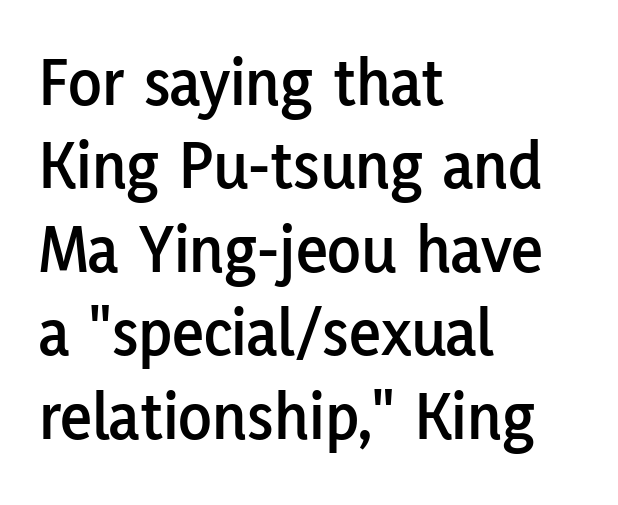
Q: Is the text italic (slanted)? A: No, it is upright.
Q: Is the typeface a serif or a sans-serif typeface? A: Sans-serif.
Q: Is the text underlined? A: No.
Q: How is the paragraph aligned? A: Left-aligned.
Q: Is the spacing between letters normal or unusually wide? A: Normal.
Q: Width (condensed, normal, or wide)? A: Normal.
Q: Stroke contrast? A: Low.
Q: x-height? A: Medium.
Q: Monospaced? A: No.
